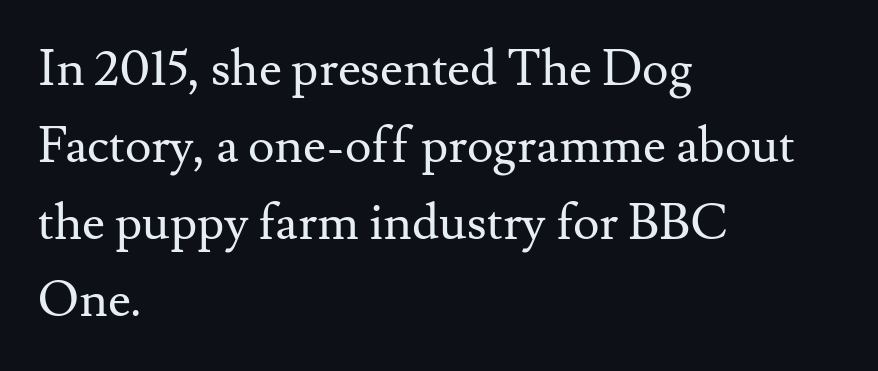
The image shows 50 px regular-weight serif type, upright; set left-aligned, normal line spacing (1.54x), normal letter spacing, not underlined; medium stroke contrast and a small x-height.
